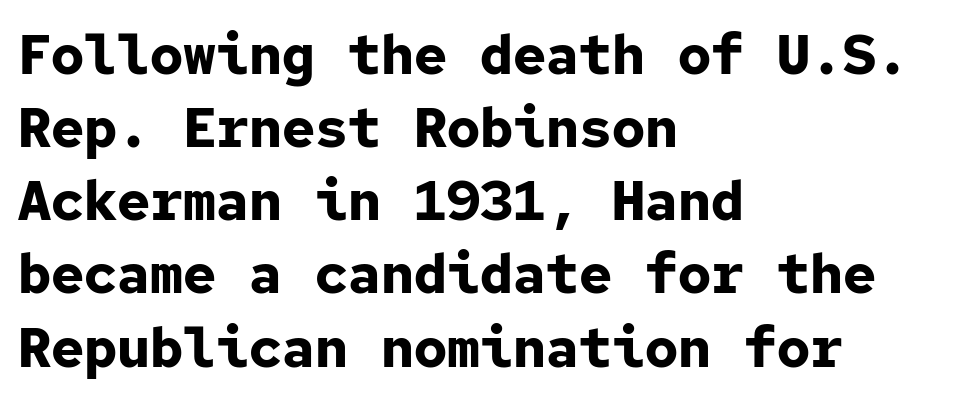
{"serif": "no", "italic": "no", "bold": "yes", "weight": "bold", "width": "normal", "stroke_contrast": "low", "x_height": "medium", "monospaced": "yes", "underline": "no", "align": "left", "line_spacing": "normal", "line_spacing_ratio": 1.33, "letter_spacing": "normal", "letter_spacing_em": 0.0, "glyph_px": 55}
